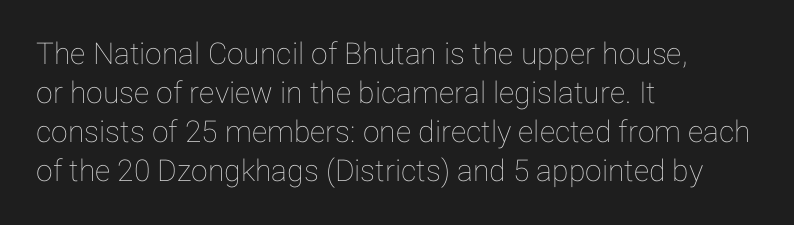
Q: Is the text italic (slanted)? A: No, it is upright.
Q: Is the text underlined? A: No.
Q: How is the paragraph aligned? A: Left-aligned.
Q: Is the spacing between letters normal or unusually wide? A: Normal.
Q: Is the spacing between lines tight, normal or loose? A: Normal.
Q: Width (condensed, normal, or wide)? A: Normal.
Q: Stroke contrast? A: Low.
Q: x-height? A: Medium.
Q: Monospaced? A: No.
